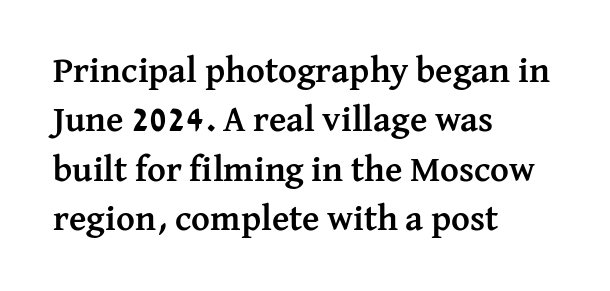
Every row of glyphs begins at an identical x-position on the left. Is the letter spacing exaggerated? No — it looks like the ordinary default. Typographically, this falls in the serif category. Think of a printed novel: that variable character pitch is what you see here. The block of text has a typical density, with ordinary space between rows.
